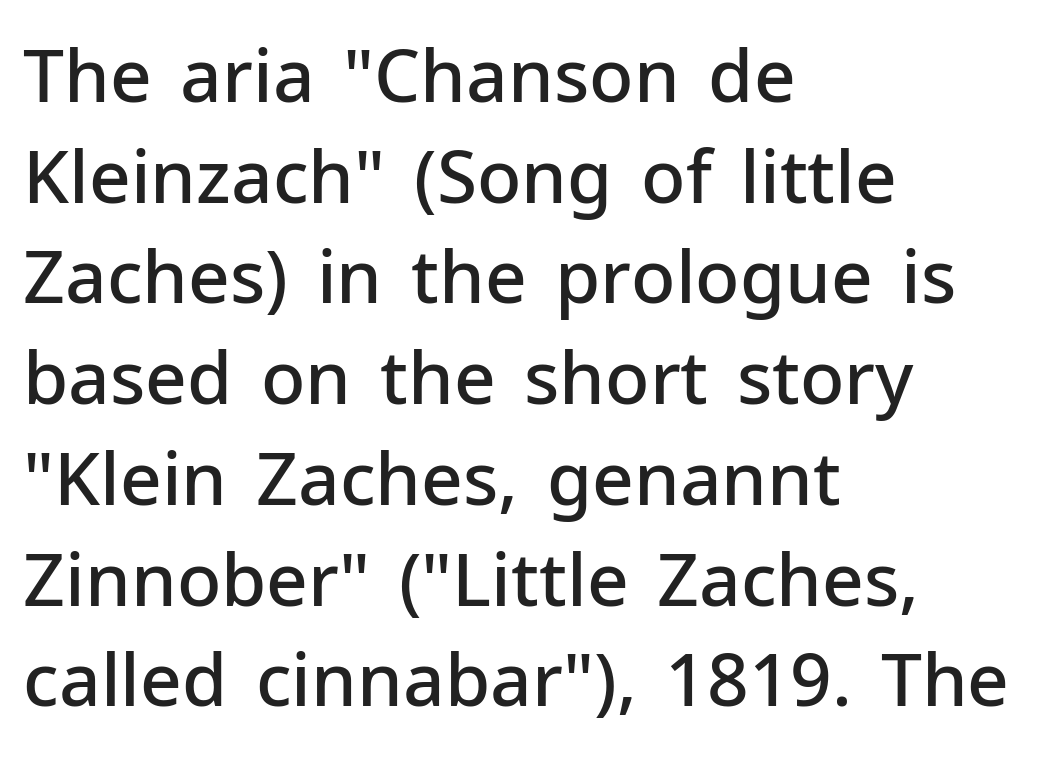
The image shows 73 px semibold sans-serif type, upright; set left-aligned, normal line spacing (1.38x), normal letter spacing, not underlined; low stroke contrast and a medium x-height.
